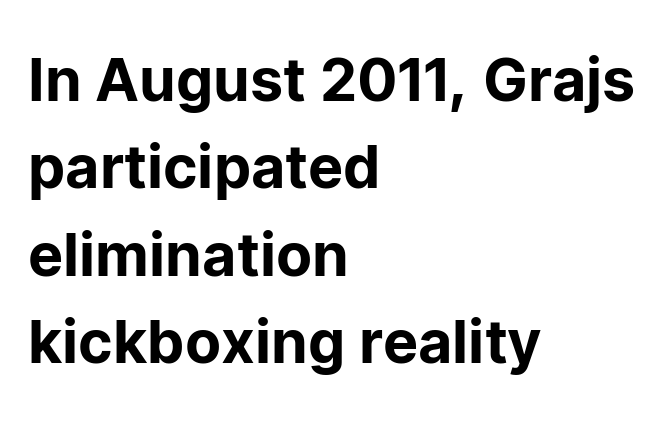
{"serif": "no", "italic": "no", "width": "normal", "stroke_contrast": "low", "x_height": "medium", "monospaced": "no", "underline": "no", "align": "left", "line_spacing": "normal", "line_spacing_ratio": 1.48, "letter_spacing": "normal", "letter_spacing_em": 0.0, "glyph_px": 59}
